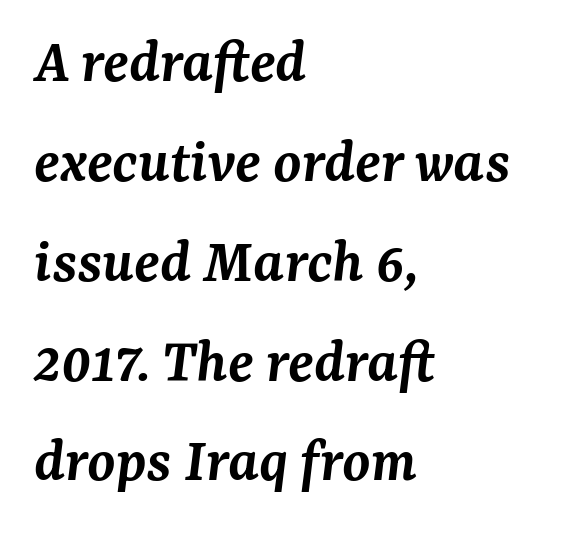
Q: Is the text bold? A: Semi-bold.
Q: Is the text italic (slanted)? A: Yes, it leans right by about 7 degrees.
Q: Is the typeface a serif or a sans-serif typeface? A: Serif.
Q: Is the text underlined? A: No.
Q: How is the paragraph aligned? A: Left-aligned.
Q: Is the spacing between letters normal or unusually wide? A: Normal.
Q: Is the spacing between lines tight, normal or loose? A: Normal.
Q: Width (condensed, normal, or wide)? A: Normal.
Q: Stroke contrast? A: Medium.
Q: x-height? A: Medium.
Q: Monospaced? A: No.
